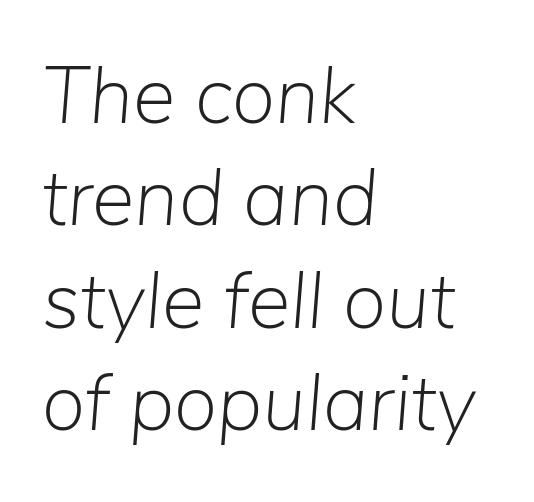
{"italic": "yes", "lean": "right", "slant_degrees": 5, "bold": "no", "weight": "light", "width": "normal", "stroke_contrast": "low", "x_height": "medium", "monospaced": "no", "underline": "no", "align": "left", "line_spacing": "normal", "line_spacing_ratio": 1.28, "letter_spacing": "normal", "letter_spacing_em": 0.0, "glyph_px": 80}
